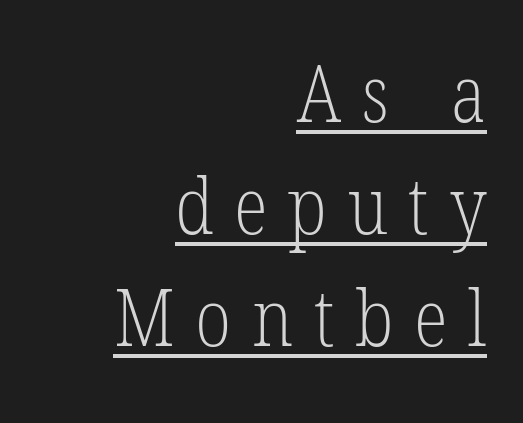
The image shows 79 px light, condensed serif type; set right-aligned, normal line spacing (1.42x), unusually wide letter spacing (+0.26 em), underlined; low stroke contrast and a medium x-height.
